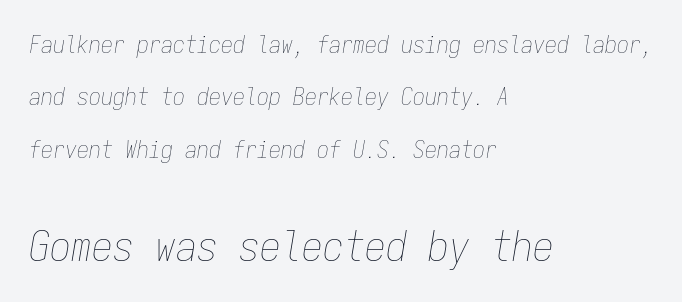
The image shows 42 px thin, condensed type, italic (leaning right), monospaced; set left-aligned, loose line spacing (2.18x), normal letter spacing, not underlined; the second (bottom) block is 1.75x larger; low stroke contrast and a medium x-height.
